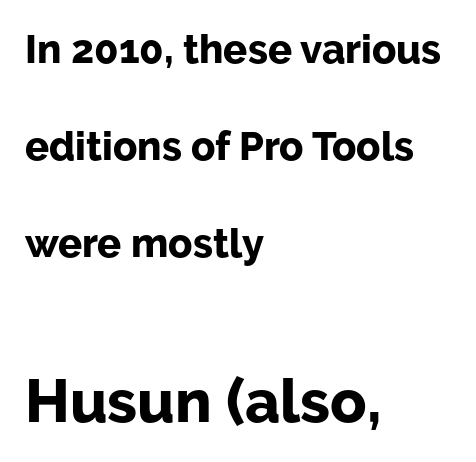
The passage shown begins with its smaller block and ends with its larger one. Unmarked baselines from the first word to the last. Each letter keeps its own natural width here, so spacing adapts to shape. Plenty of ink on the page — the face is bold. The paragraph has a hard left edge and a soft right edge. Note: no serifs on the glyphs.
